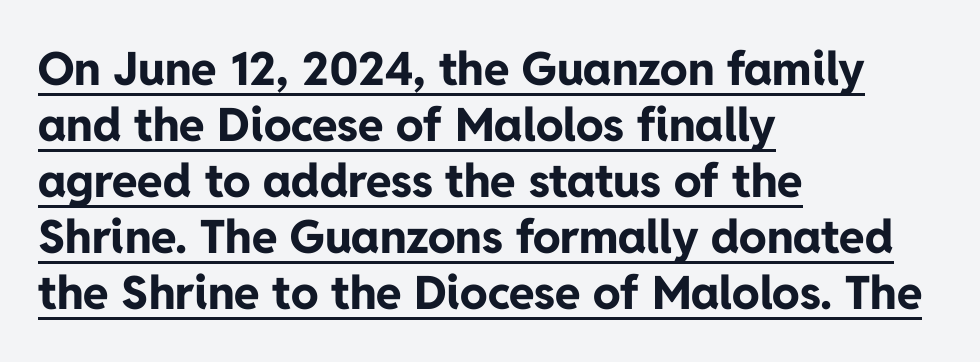
The image shows 46 px bold sans-serif type, upright; set left-aligned, line spacing 1.22x, normal letter spacing, underlined; low stroke contrast and a medium x-height.
